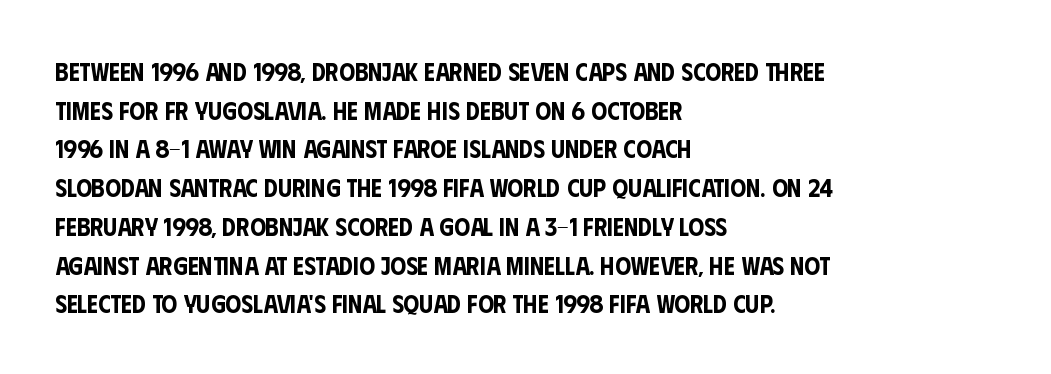
Inter-character spacing is left at the font's built-in metrics. Quick note: underline off. Horizontal alignment here is leftward, the default for most running prose. Posture: vertical. Line spacing here is normal.
